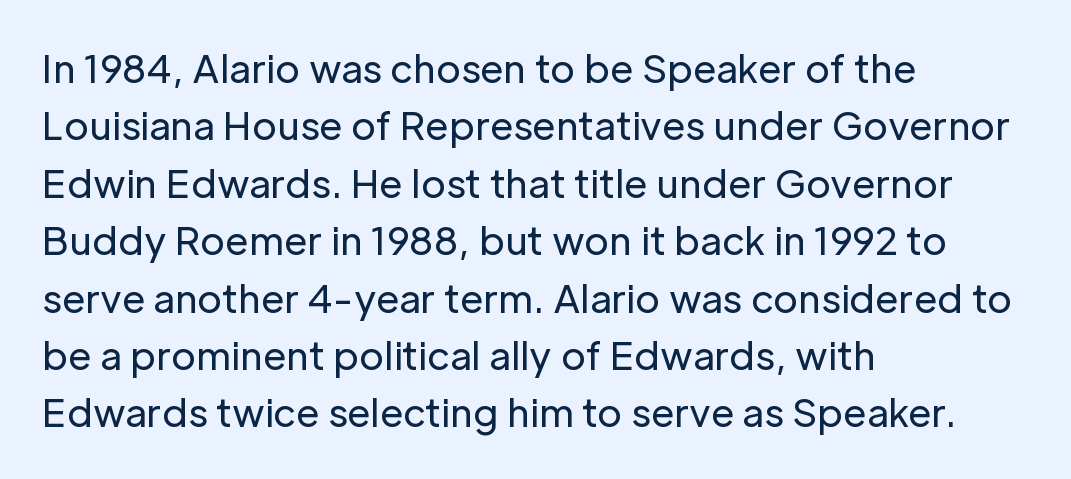
Q: Is the text bold? A: No.
Q: Is the text italic (slanted)? A: No, it is upright.
Q: Is the typeface a serif or a sans-serif typeface? A: Sans-serif.
Q: Is the text underlined? A: No.
Q: How is the paragraph aligned? A: Left-aligned.
Q: Is the spacing between letters normal or unusually wide? A: Normal.
Q: Is the spacing between lines tight, normal or loose? A: Normal.
Q: Width (condensed, normal, or wide)? A: Normal.
Q: Stroke contrast? A: Low.
Q: x-height? A: Medium.
Q: Monospaced? A: No.
